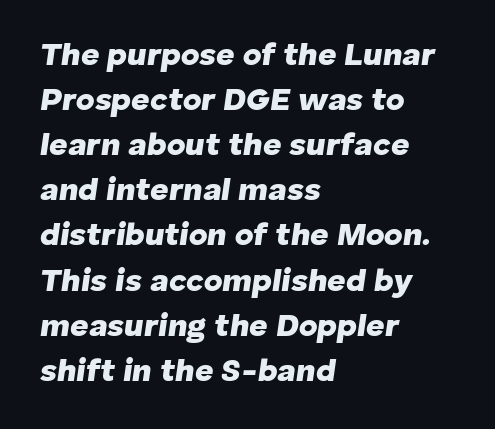
{"italic": "yes", "lean": "right", "slant_degrees": 8, "bold": "yes", "weight": "heavy", "width": "normal", "stroke_contrast": "low", "x_height": "medium", "monospaced": "no", "underline": "no", "align": "left", "line_spacing": "normal", "line_spacing_ratio": 1.41, "letter_spacing": "normal", "letter_spacing_em": 0.0, "glyph_px": 32}
